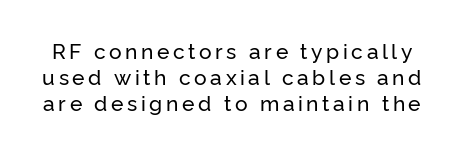
{"italic": "no", "underline": "no", "line_spacing": "normal", "line_spacing_ratio": 1.25, "glyph_px": 21}
